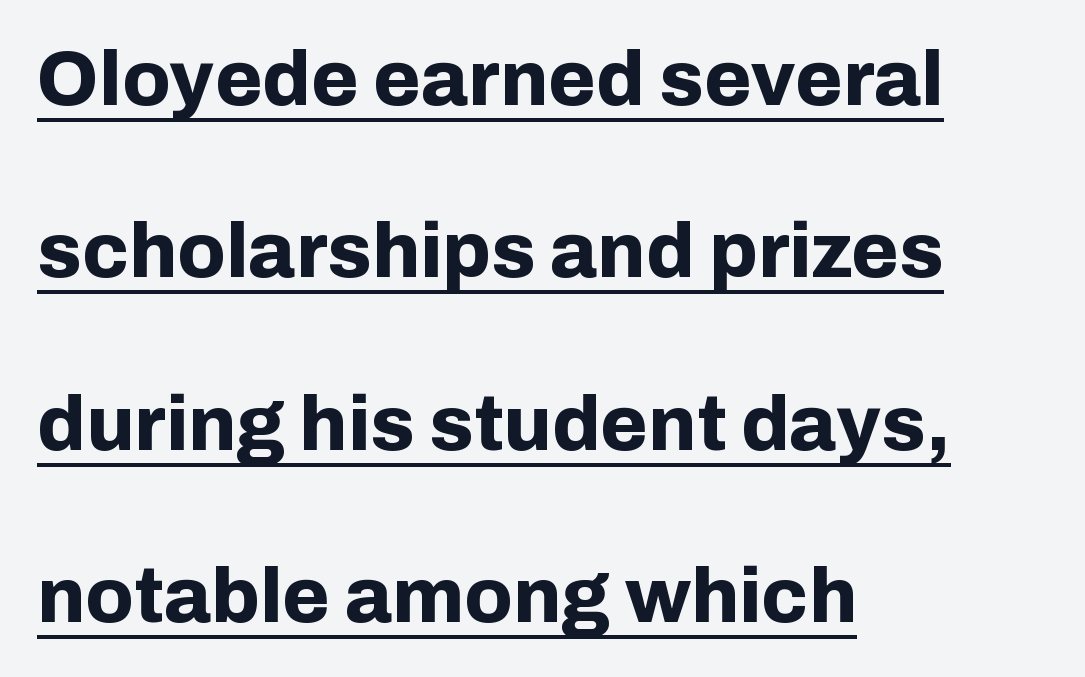
Note: no serifs on the glyphs. The setting favours the left margin, as ordinary paragraphs usually do. You could fit nearly another row in the gap between these rows. Proportional: the letters do not fall into vertical columns. No extra tracking has been applied to these lines.
